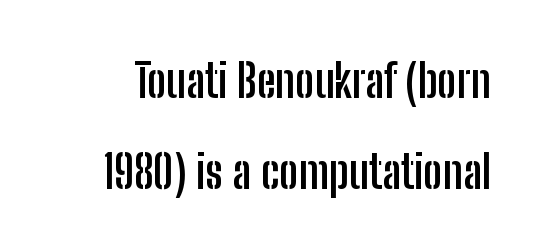
The area under the type is left untouched. Notice the wide empty band between every row — that's loose leading. The letters advance in unequal steps, a hallmark of proportional type. The face used here is a sans, in the tradition of grotesques and geometrics.
